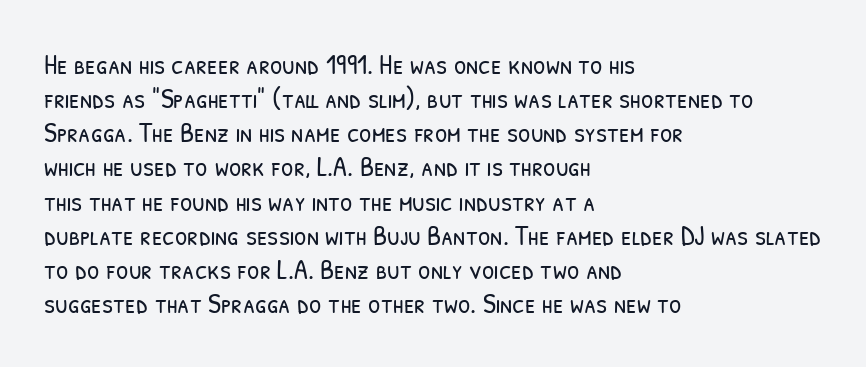
{"serif": "no", "bold": "no", "weight": "light", "width": "condensed", "stroke_contrast": "low", "x_height": "medium", "monospaced": "no", "underline": "no", "align": "left", "line_spacing_ratio": 1.22, "letter_spacing": "normal", "letter_spacing_em": 0.0, "glyph_px": 28}
